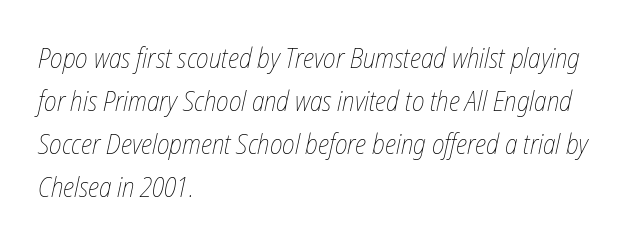
The horizontal fit of the characters is conventional and even. Varying glyph widths throughout — classic text-font behaviour. Check the space under the baseline: it is left empty. Which margin do the lines hug? The left one — the right edge is uneven. Vertical spacing — default.
